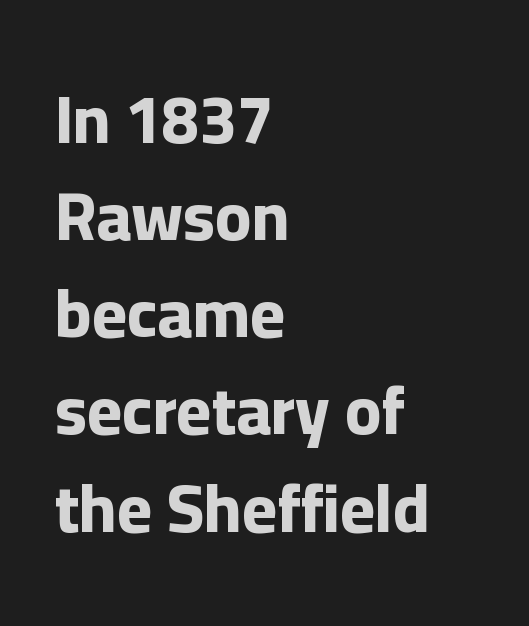
Q: Is the text bold? A: Yes.
Q: Is the text italic (slanted)? A: No, it is upright.
Q: Is the typeface a serif or a sans-serif typeface? A: Sans-serif.
Q: Is the text underlined? A: No.
Q: How is the paragraph aligned? A: Left-aligned.
Q: Is the spacing between letters normal or unusually wide? A: Normal.
Q: Is the spacing between lines tight, normal or loose? A: Normal.
Q: Width (condensed, normal, or wide)? A: Normal.
Q: Stroke contrast? A: Low.
Q: x-height? A: Medium.
Q: Monospaced? A: No.
